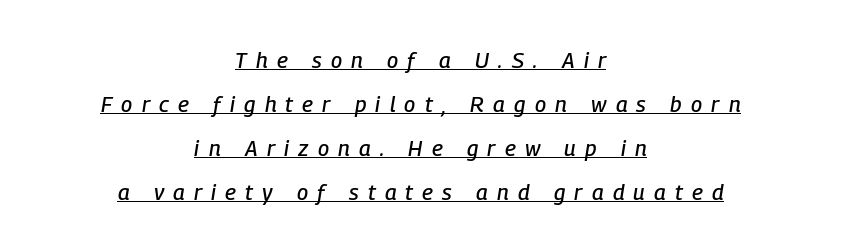
{"italic": "yes", "lean": "right", "slant_degrees": 9, "underline": "yes", "align": "center", "line_spacing": "loose", "line_spacing_ratio": 2.0, "letter_spacing": "wide", "letter_spacing_em": 0.42, "glyph_px": 22}
